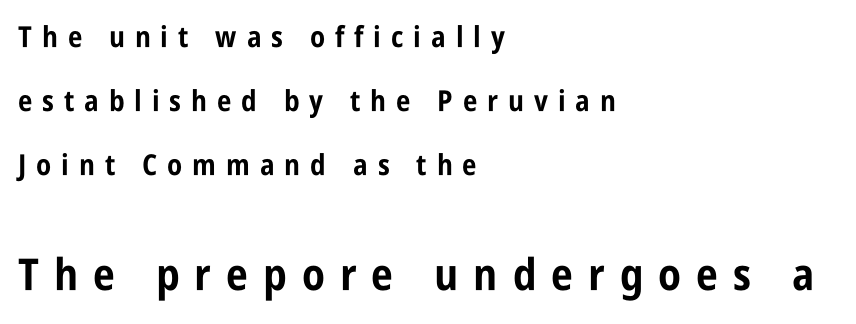
The image shows 44 px bold, condensed sans-serif type, upright; set left-aligned, loose line spacing (2.2x), unusually wide letter spacing (+0.34 em), not underlined; the second (bottom) block is 1.52x larger; low stroke contrast and a large x-height.
